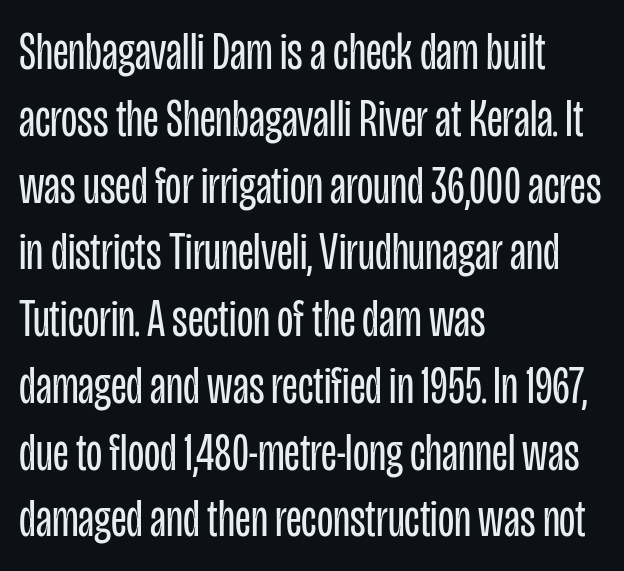
{"serif": "no", "italic": "no", "bold": "no", "weight": "regular", "width": "condensed", "stroke_contrast": "low", "x_height": "large", "monospaced": "no", "underline": "no", "align": "left", "line_spacing": "normal", "line_spacing_ratio": 1.26, "letter_spacing": "normal", "letter_spacing_em": 0.0, "glyph_px": 53}
